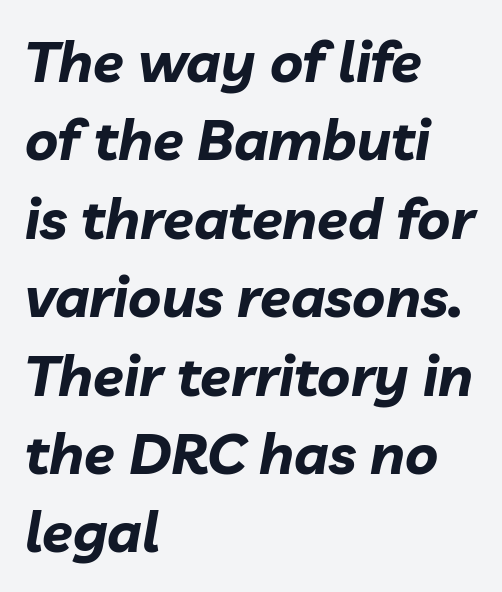
Characters are canted at an angle relative to the baseline's perpendicular. One-word summary of the alignment: left. Caption: standard tracking, unaltered. Words float on clear page, feet unadorned. The vertical gap from one line to the next is medium.
